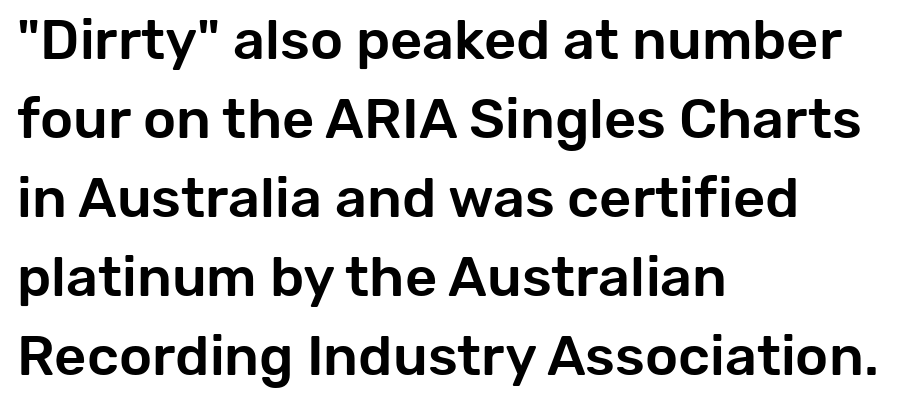
{"serif": "no", "italic": "no", "width": "normal", "stroke_contrast": "low", "x_height": "medium", "monospaced": "no", "underline": "no", "align": "left", "line_spacing": "normal", "line_spacing_ratio": 1.41, "letter_spacing": "normal", "letter_spacing_em": 0.0, "glyph_px": 56}
